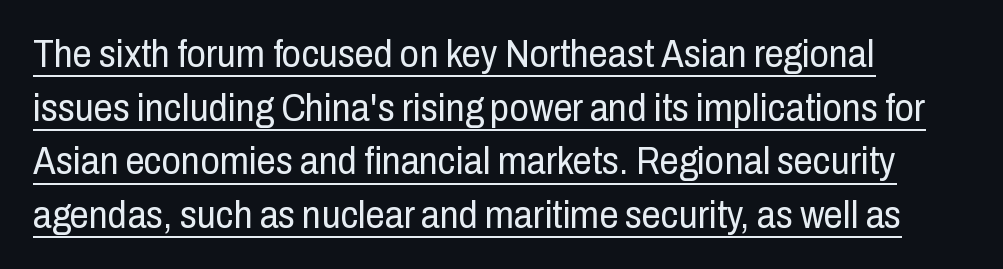
The image shows 38 px regular-weight, condensed sans-serif type, upright; set left-aligned, normal line spacing (1.41x), normal letter spacing, underlined; low stroke contrast and a medium x-height.
